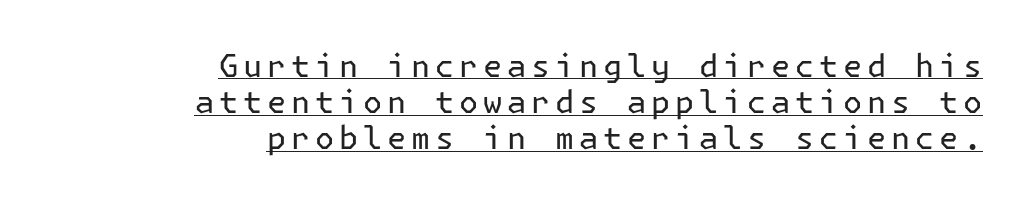
The image shows 32 px regular-weight sans-serif type, upright; set right-aligned, tight line spacing (1.13x), underlined; low stroke contrast and a medium x-height.
